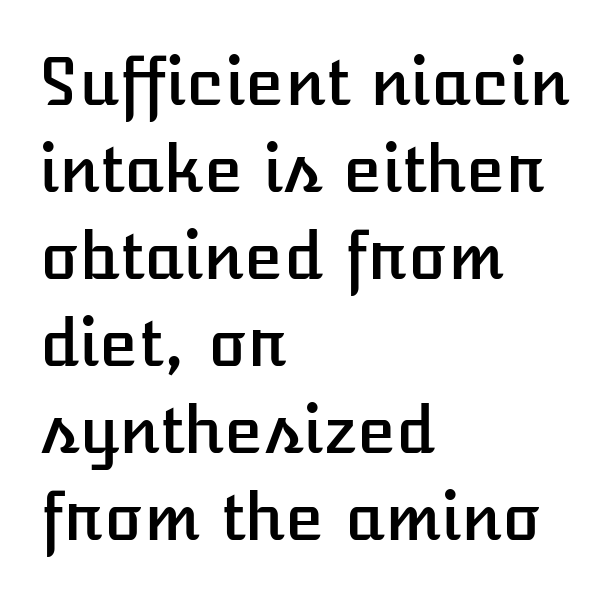
Underlining? Definitely not there. One-word summary of the alignment: left. Short note: letters normally spaced. The passage shown is typed in a proportional face where columns would drift. A normal amount of white space separates one row of letters from the next.
